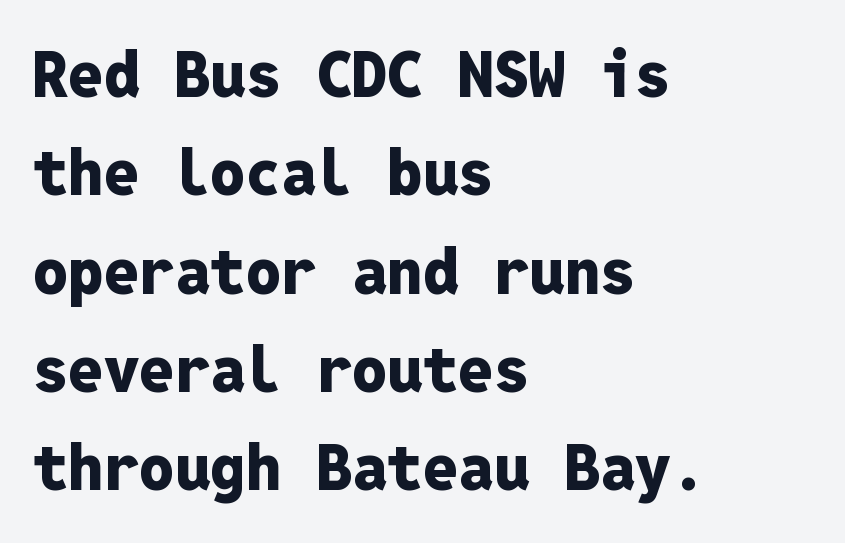
The image shows 63 px heavy sans-serif type, upright, monospaced; set left-aligned, normal line spacing (1.56x), normal letter spacing, not underlined; low stroke contrast and a medium x-height.
